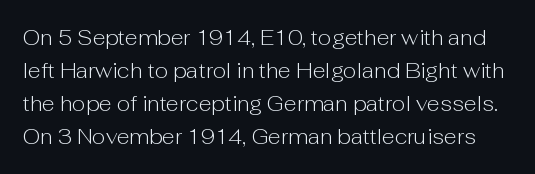
Nobody touched the tracking dial on this one. The rows are spaced the way most documents space them. This is the regular roman posture of the typeface. A clean baseline with only descenders dipping below it. The font sits on the lighter half of the weight spectrum, regular included.
